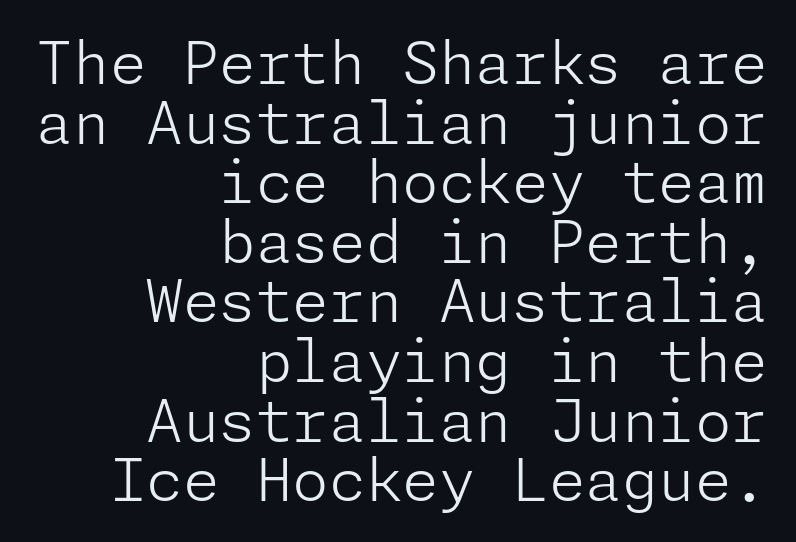
Q: Is the text bold? A: No.
Q: Is the text italic (slanted)? A: No, it is upright.
Q: Is the typeface a serif or a sans-serif typeface? A: Sans-serif.
Q: Is the text underlined? A: No.
Q: How is the paragraph aligned? A: Right-aligned.
Q: Is the spacing between letters normal or unusually wide? A: Normal.
Q: Is the spacing between lines tight, normal or loose? A: Tight.
Q: Width (condensed, normal, or wide)? A: Normal.
Q: Stroke contrast? A: Low.
Q: x-height? A: Medium.
